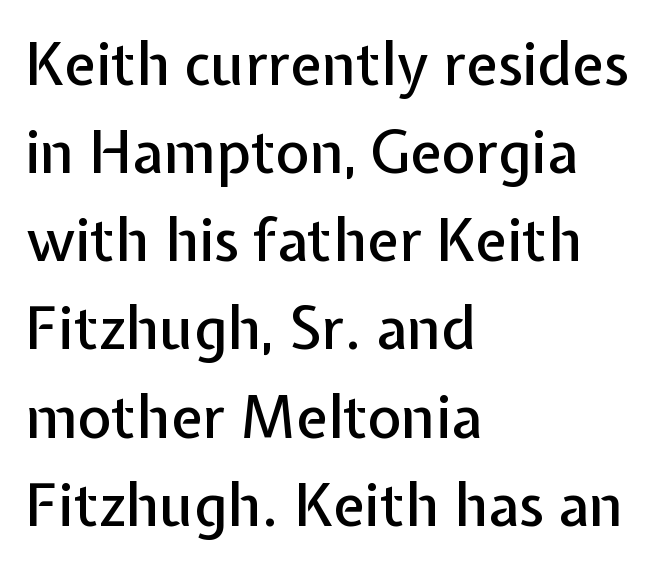
The image shows 58 px sans-serif type, upright; set left-aligned, normal line spacing (1.52x), normal letter spacing, not underlined; low stroke contrast and a medium x-height.
